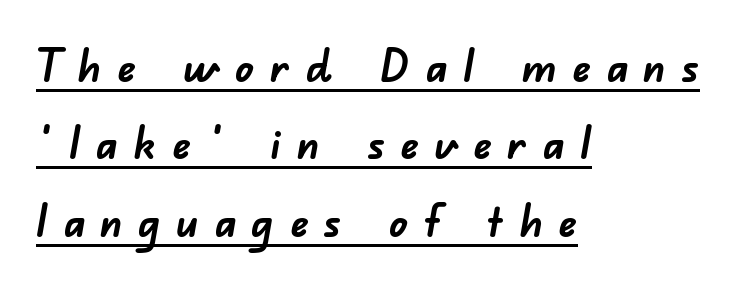
{"serif": "no", "bold": "yes", "weight": "semibold", "width": "normal", "stroke_contrast": "low", "x_height": "small", "monospaced": "no", "underline": "yes", "align": "left", "line_spacing_ratio": 1.72, "letter_spacing": "wide", "letter_spacing_em": 0.35, "glyph_px": 45}
